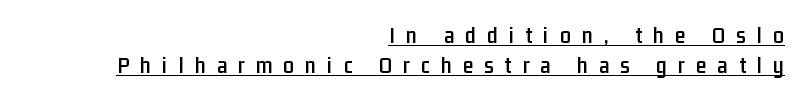
The image shows 24 px text type, upright; set right-aligned, normal line spacing (1.26x), unusually wide letter spacing (+0.46 em), underlined.
